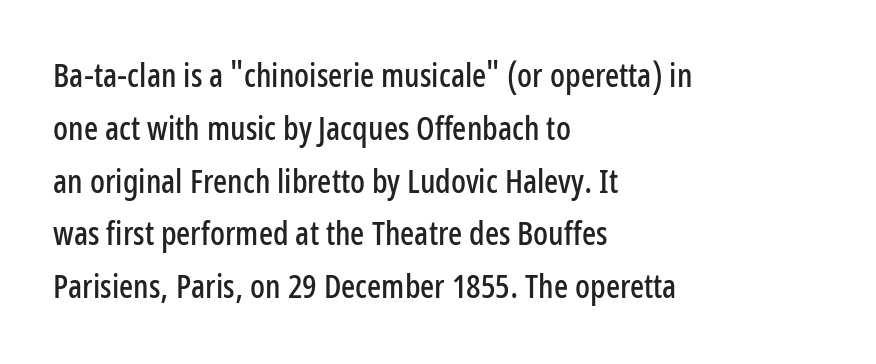
{"serif": "no", "italic": "no", "width": "condensed", "stroke_contrast": "low", "x_height": "medium", "monospaced": "no", "underline": "no", "align": "left", "line_spacing": "normal", "line_spacing_ratio": 1.6, "letter_spacing": "normal", "letter_spacing_em": 0.0, "glyph_px": 33}
